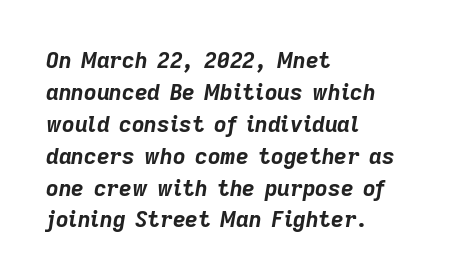
Q: Is the text bold? A: Yes.
Q: Is the text italic (slanted)? A: Yes, it leans right by about 9 degrees.
Q: Is the text underlined? A: No.
Q: How is the paragraph aligned? A: Left-aligned.
Q: Is the spacing between letters normal or unusually wide? A: Normal.
Q: Is the spacing between lines tight, normal or loose? A: Normal.
